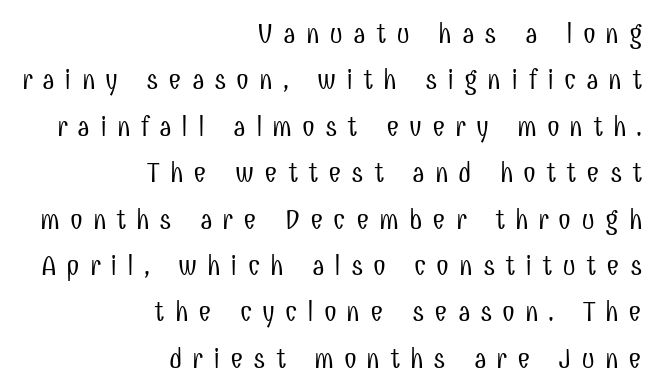
{"serif": "no", "italic": "no", "bold": "no", "weight": "light", "width": "condensed", "stroke_contrast": "low", "x_height": "medium", "monospaced": "no", "underline": "no", "align": "right", "line_spacing": "normal", "line_spacing_ratio": 1.6, "letter_spacing": "wide", "letter_spacing_em": 0.34, "glyph_px": 29}
